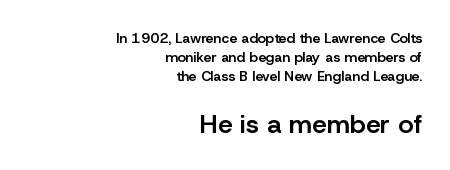
{"italic": "no", "bold": "semi", "underline": "no", "align": "right", "line_spacing": "normal", "line_spacing_ratio": 1.36, "letter_spacing": "normal", "letter_spacing_em": 0.0, "larger_block": "second", "size_ratio": 1.86, "glyph_px": 26}
